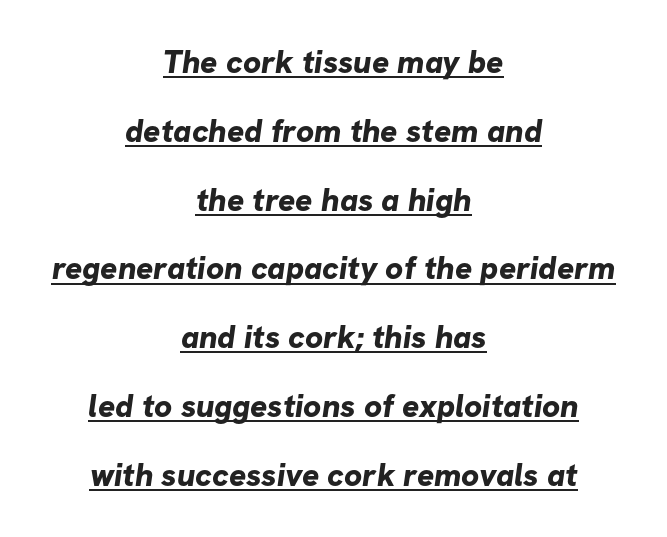
Students, observe the line beneath the letters — that is underlining. Vertical spacing — loose. The rendering uses a bold face; every stroke is thick and dark. The typeface chosen for these lines omits serifs. The passage is arranged like a title page — every line centered.
